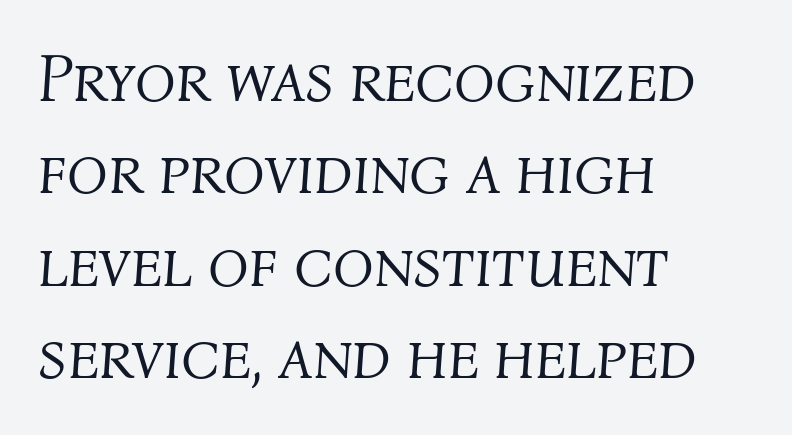
This reads as an unemphasized weight, regular at the heaviest. Tracking value appears to be zero — textbook default spacing. A typesetter would mark this as italic. Reading down the column, the eye jumps a familiar distance to each next line.
